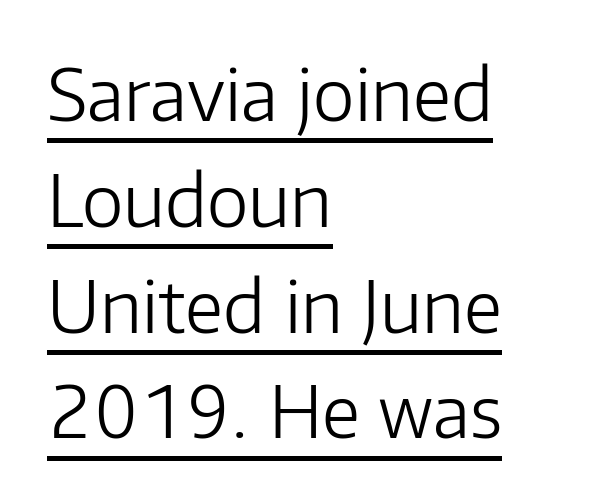
{"serif": "no", "italic": "no", "bold": "no", "weight": "light", "width": "normal", "stroke_contrast": "low", "x_height": "medium", "monospaced": "no", "underline": "yes", "align": "left", "line_spacing": "normal", "line_spacing_ratio": 1.49, "letter_spacing": "normal", "letter_spacing_em": 0.0, "glyph_px": 71}
